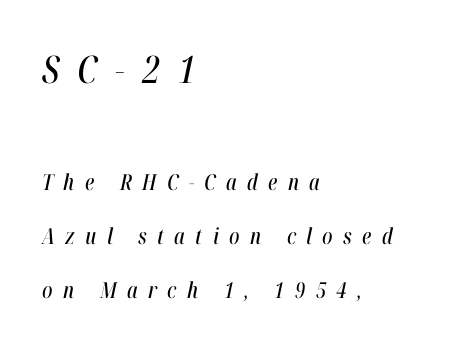
This sample trades compactness for vertical openness between lines. Glyph-to-glyph distance is far greater than everyday printed text. The passage shown is not underscored anywhere. Do the characters align in a grid? No, the font is proportional. A typesetter would mark this as italic. Alignment: flush left.
